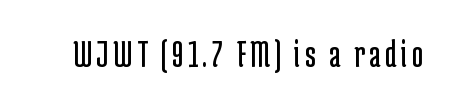
Note: no serifs on the glyphs. The lettering holds an erect, upright posture throughout. Stems here are at most as thick as an everyday book face. Character widths vary here, with narrow letters taking less room than wide ones.
